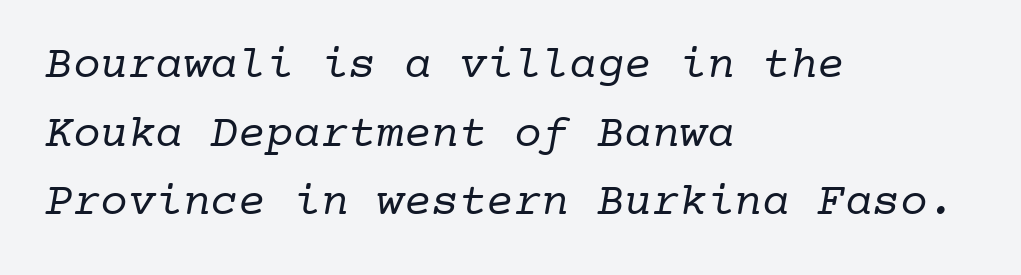
Caption: face not bold, strokes unweighted. This sample is left-justified, so line endings fall wherever the words run out. Observe the ordinary spacing: letters are neighbours, not strangers. Each row of text sits above clean, open space. Reading down the column, the eye jumps a familiar distance to each next line.
